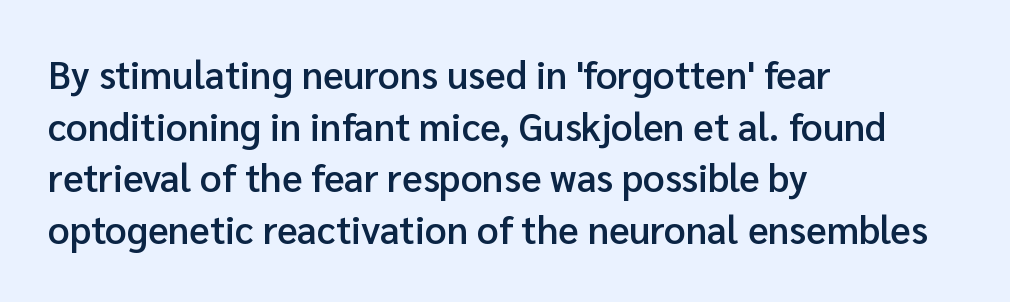
{"serif": "no", "italic": "no", "bold": "semi", "weight": "semibold", "width": "normal", "stroke_contrast": "low", "x_height": "medium", "monospaced": "no", "underline": "no", "align": "left", "line_spacing": "normal", "line_spacing_ratio": 1.36, "letter_spacing": "normal", "letter_spacing_em": 0.0, "glyph_px": 38}
